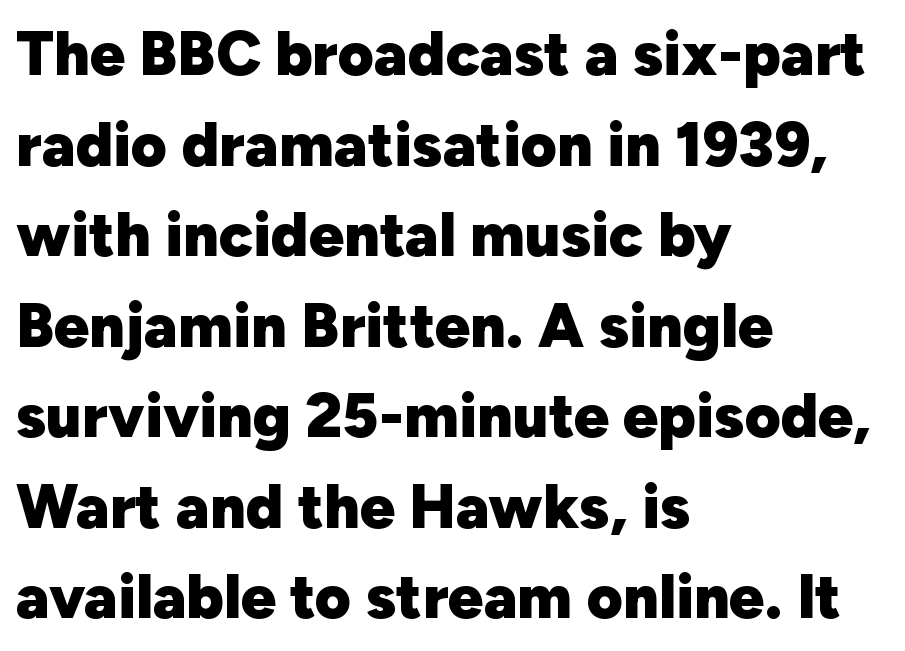
Q: Is the text bold? A: Yes.
Q: Is the text italic (slanted)? A: No, it is upright.
Q: Is the typeface a serif or a sans-serif typeface? A: Sans-serif.
Q: Is the text underlined? A: No.
Q: How is the paragraph aligned? A: Left-aligned.
Q: Is the spacing between letters normal or unusually wide? A: Normal.
Q: Is the spacing between lines tight, normal or loose? A: Normal.
Q: Width (condensed, normal, or wide)? A: Normal.
Q: Stroke contrast? A: Low.
Q: x-height? A: Medium.
Q: Monospaced? A: No.
